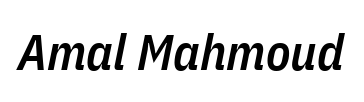
The image shows 50 px semibold, condensed type, italic (leaning right); set normal letter spacing, not underlined; low stroke contrast and a medium x-height.
